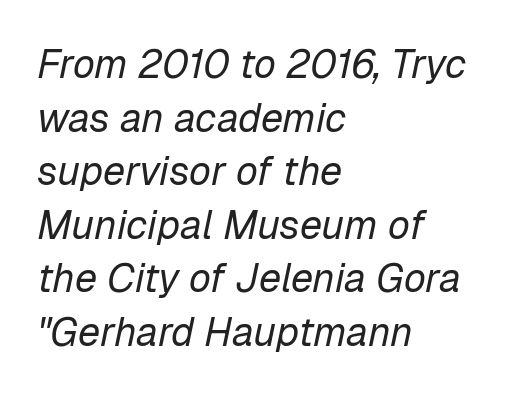
{"italic": "yes", "lean": "right", "slant_degrees": 12, "bold": "no", "weight": "regular", "width": "normal", "stroke_contrast": "low", "x_height": "medium", "monospaced": "no", "underline": "no", "align": "left", "line_spacing": "normal", "line_spacing_ratio": 1.34, "letter_spacing": "normal", "letter_spacing_em": 0.0, "glyph_px": 40}
